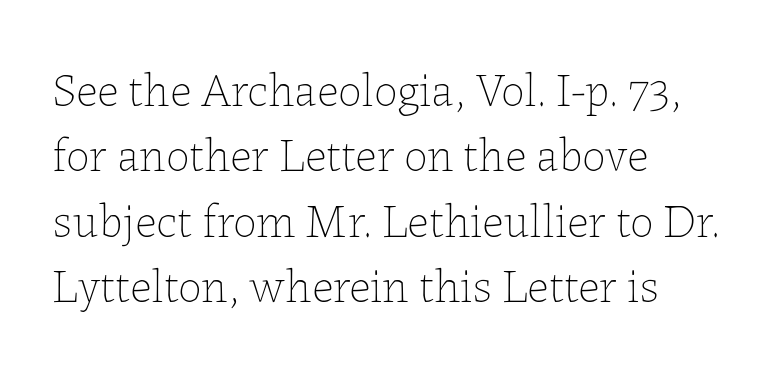
Q: Is the text bold? A: No.
Q: Is the text italic (slanted)? A: No, it is upright.
Q: Is the text underlined? A: No.
Q: How is the paragraph aligned? A: Left-aligned.
Q: Is the spacing between letters normal or unusually wide? A: Normal.
Q: Is the spacing between lines tight, normal or loose? A: Normal.
Q: Width (condensed, normal, or wide)? A: Normal.
Q: Stroke contrast? A: Low.
Q: x-height? A: Medium.
Q: Monospaced? A: No.
